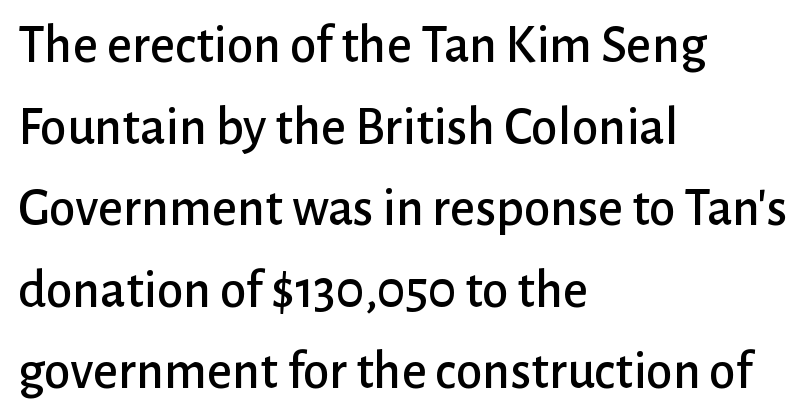
{"serif": "no", "italic": "no", "width": "normal", "stroke_contrast": "low", "x_height": "medium", "monospaced": "no", "underline": "no", "align": "left", "line_spacing": "normal", "line_spacing_ratio": 1.51, "letter_spacing": "normal", "letter_spacing_em": 0.0, "glyph_px": 54}
